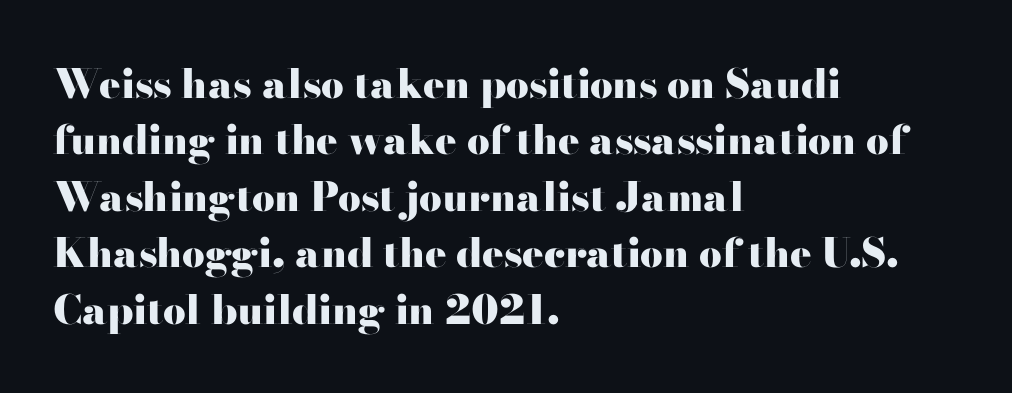
Summary of vertical rhythm: regular, with standard interline spacing. Looks like regular typesetting: each glyph gets only the width it needs. A typesetter would label this face a serif. Do the letters lean? They stand straight. The characters look thick and weighty, a clear bold.
